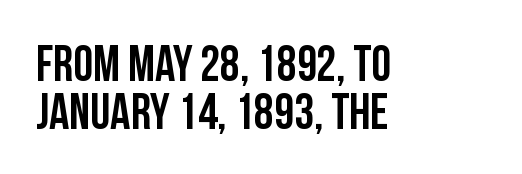
This is sans-serif lettering, the kind often seen on screens and signage. Each line starts at the same left margin while the right side varies. The line-height multiplier appears low, near solid setting. No italicization has been applied; the sample stays upright.
